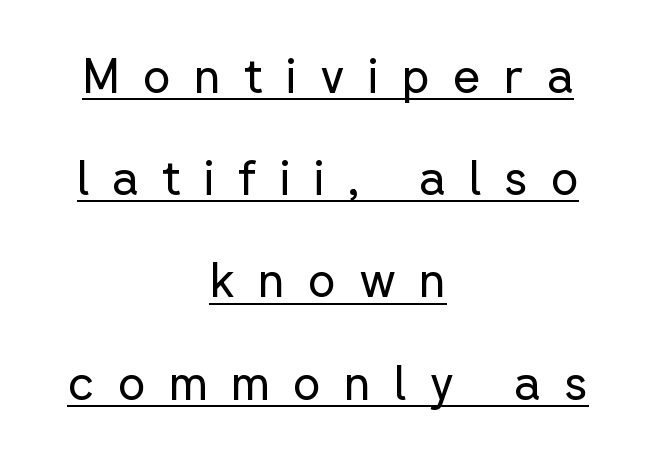
Style check: upright. Students, note that the glyphs here are deliberately spaced far apart. This sample has the flowing, uneven cadence of proportional lettering. Classification — sans serif.
